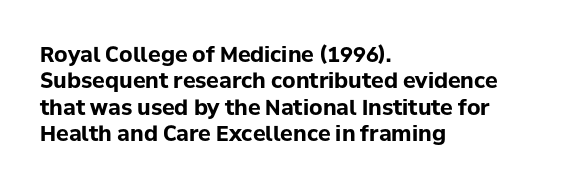
What weight is shown? A full bold with thick strokes. The lettering holds an erect, upright posture throughout. Plain, unruled lines of type. The rendering keeps characters at their native spacing. Leading: standard.
